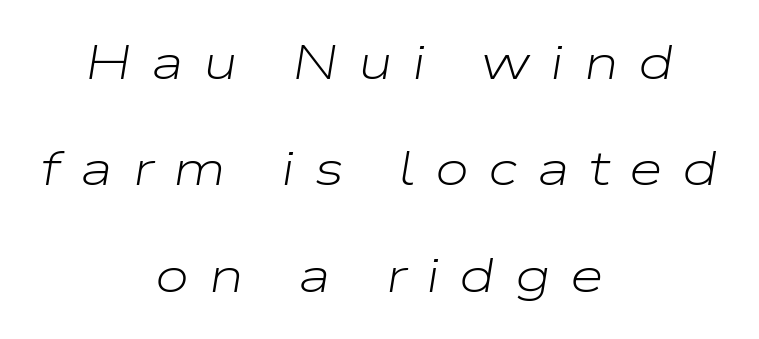
The image shows 49 px light, wide type, italic (leaning right); set centered, loose line spacing (2.17x), unusually wide letter spacing (+0.4 em), not underlined; low stroke contrast and a medium x-height.
